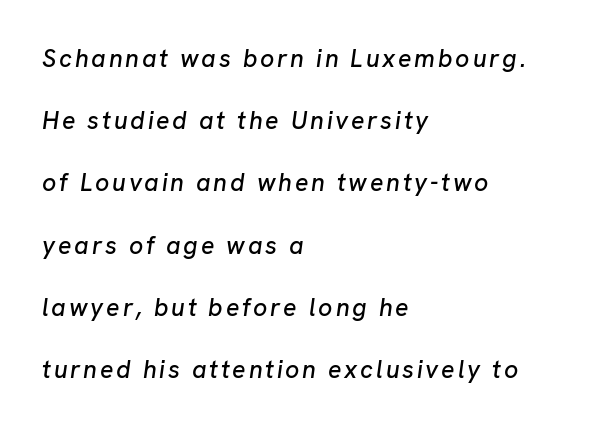
{"italic": "yes", "lean": "right", "slant_degrees": 8, "underline": "no", "align": "left", "line_spacing": "loose", "line_spacing_ratio": 2.49, "glyph_px": 25}
